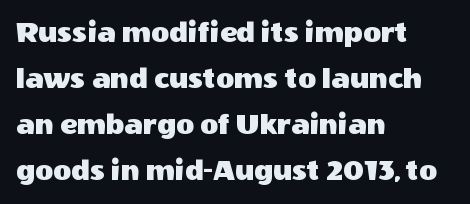
The face used here is rendered with its standard letterfit. Is this a sans? Yes — the strokes have no serifs. The letters advance in unequal steps, a hallmark of proportional type. Each line starts at the same left margin while the right side varies.
